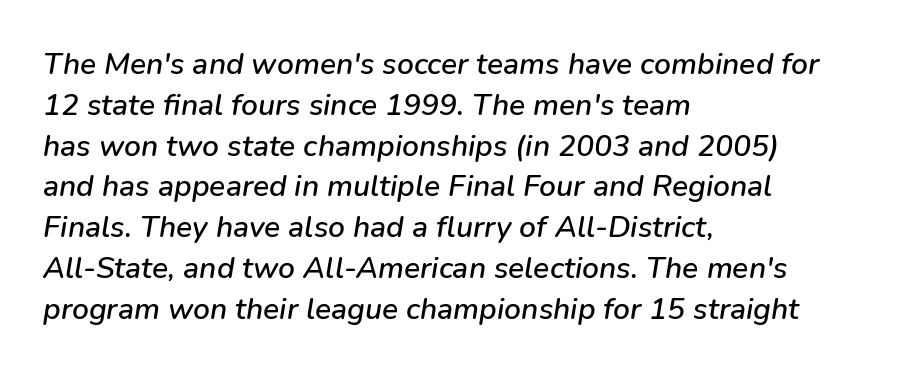
The image shows 30 px text type, italic (leaning right); set left-aligned, normal line spacing (1.36x), normal letter spacing, not underlined; low stroke contrast and a medium x-height.
